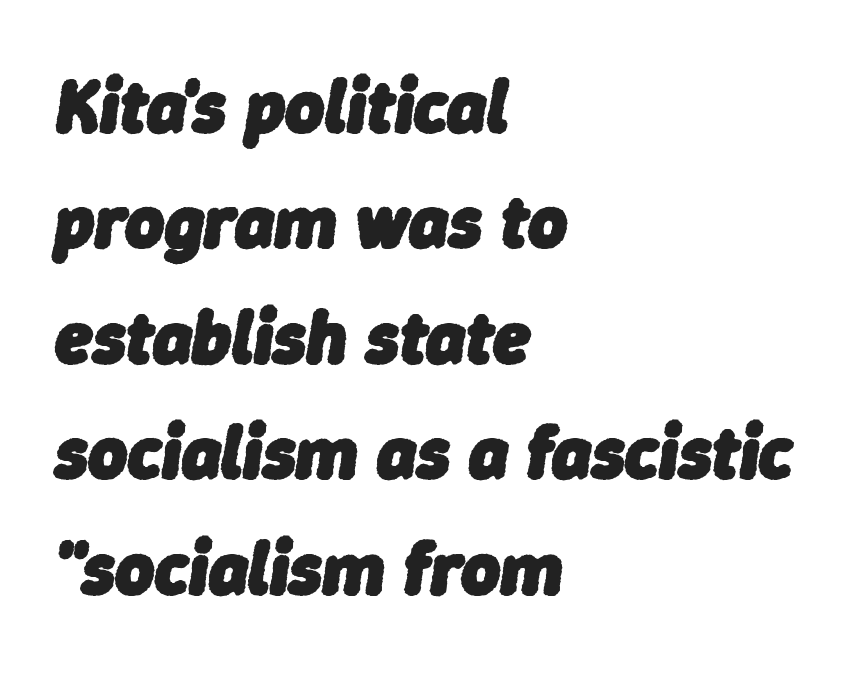
Q: Is the text bold? A: Yes.
Q: Is the text italic (slanted)? A: Yes, it leans right by about 9 degrees.
Q: Is the text underlined? A: No.
Q: How is the paragraph aligned? A: Left-aligned.
Q: Is the spacing between letters normal or unusually wide? A: Normal.
Q: Is the spacing between lines tight, normal or loose? A: Normal.
Q: Width (condensed, normal, or wide)? A: Normal.
Q: Stroke contrast? A: Low.
Q: x-height? A: Medium.
Q: Monospaced? A: No.
